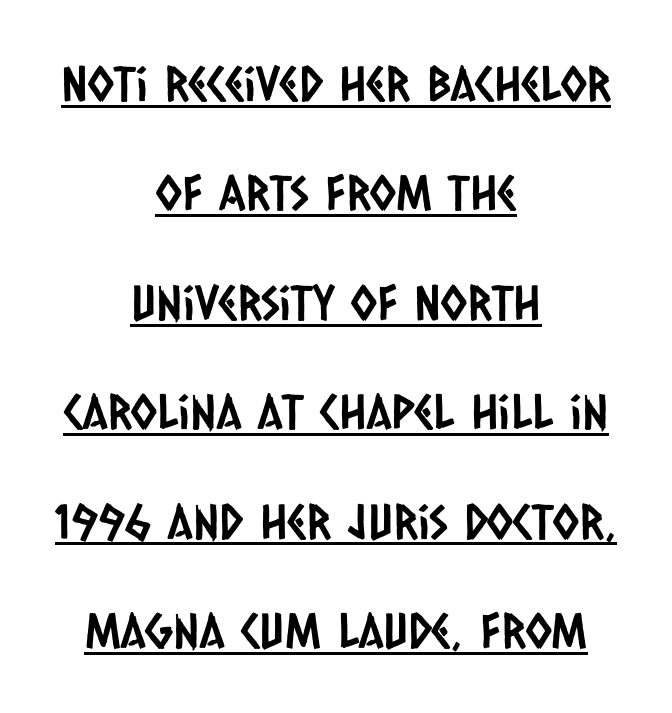
Q: Is the typeface a serif or a sans-serif typeface? A: Sans-serif.
Q: Is the text underlined? A: Yes.
Q: How is the paragraph aligned? A: Centered.
Q: Is the spacing between letters normal or unusually wide? A: Normal.
Q: Is the spacing between lines tight, normal or loose? A: Loose.
Q: Width (condensed, normal, or wide)? A: Condensed.
Q: Stroke contrast? A: Low.
Q: x-height? A: Large.
Q: Monospaced? A: No.
